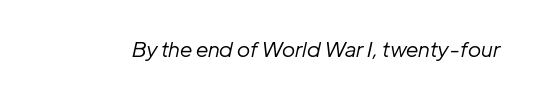
The image shows 21 px text type, italic (leaning right); set normal letter spacing, not underlined.
